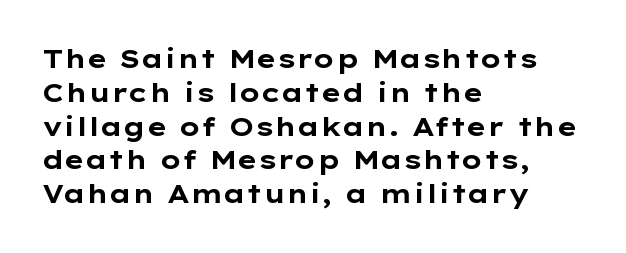
Notice how the stems are strictly vertical — no italics here. The passage shown is emphatically bold. Students, observe: this is what conventionally led text looks like. You could call the tracking neutral — neither tight nor loose. The ragged edge is on the right, which tells us the setting is flush left. Descenders are the only things crossing below the line.
